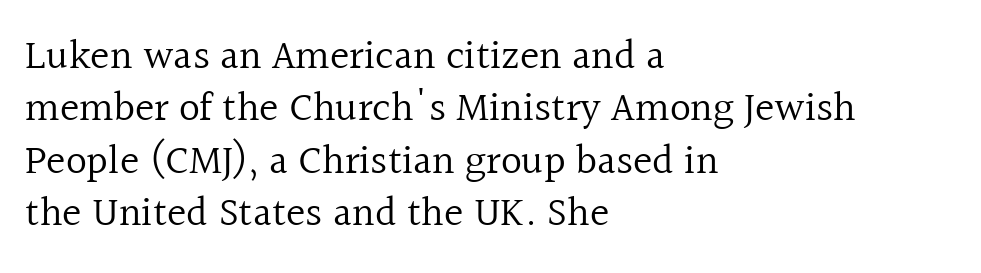
Q: Is the text bold? A: No.
Q: Is the text italic (slanted)? A: No, it is upright.
Q: Is the typeface a serif or a sans-serif typeface? A: Serif.
Q: Is the text underlined? A: No.
Q: How is the paragraph aligned? A: Left-aligned.
Q: Is the spacing between letters normal or unusually wide? A: Normal.
Q: Is the spacing between lines tight, normal or loose? A: Normal.
Q: Width (condensed, normal, or wide)? A: Normal.
Q: x-height? A: Medium.
Q: Monospaced? A: No.
